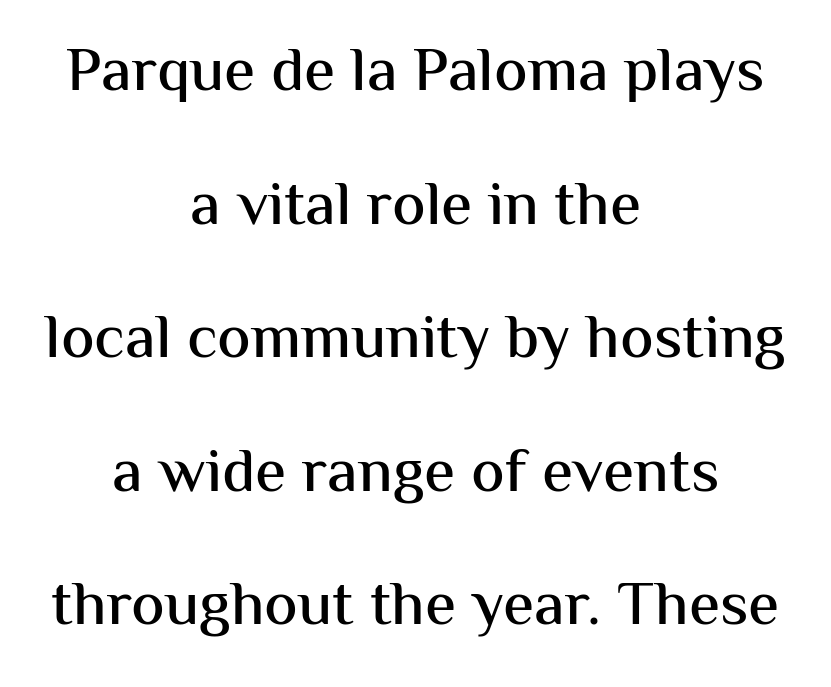
Q: Is the text italic (slanted)? A: No, it is upright.
Q: Is the typeface a serif or a sans-serif typeface? A: Sans-serif.
Q: Is the text underlined? A: No.
Q: How is the paragraph aligned? A: Centered.
Q: Is the spacing between letters normal or unusually wide? A: Normal.
Q: Is the spacing between lines tight, normal or loose? A: Loose.
Q: Width (condensed, normal, or wide)? A: Normal.
Q: Stroke contrast? A: Medium.
Q: x-height? A: Medium.
Q: Monospaced? A: No.
